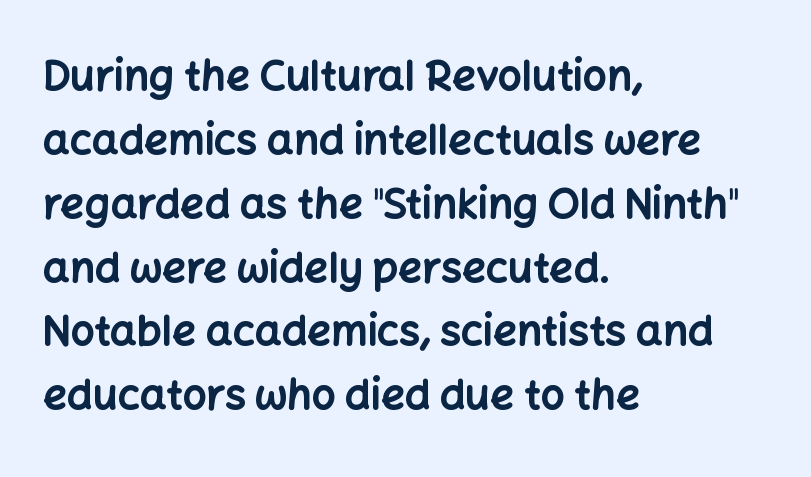
The image shows 42 px bold sans-serif type, upright; set left-aligned, normal line spacing (1.52x), normal letter spacing, not underlined; low stroke contrast and a medium x-height.
